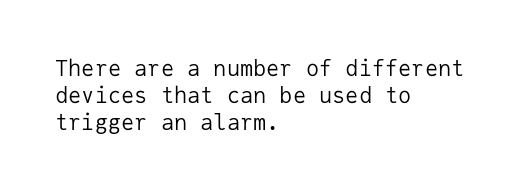
The image shows 22 px text type, upright; set left-aligned, line spacing 1.22x, normal letter spacing, not underlined.
